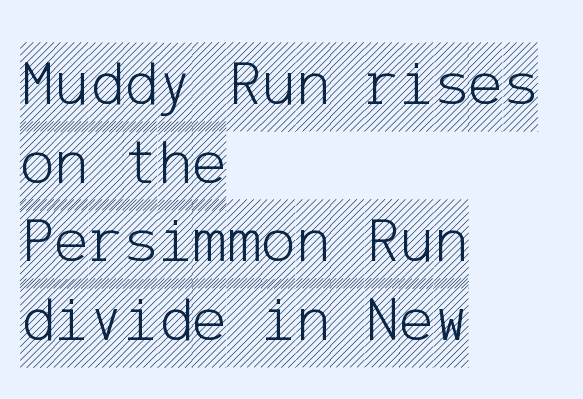
In CSS terms this would be text-align: left. Check under the words: just untouched page. If you drew a line through each stem, it would be perfectly vertical. This sample uses plain, unmodified letter spacing.
